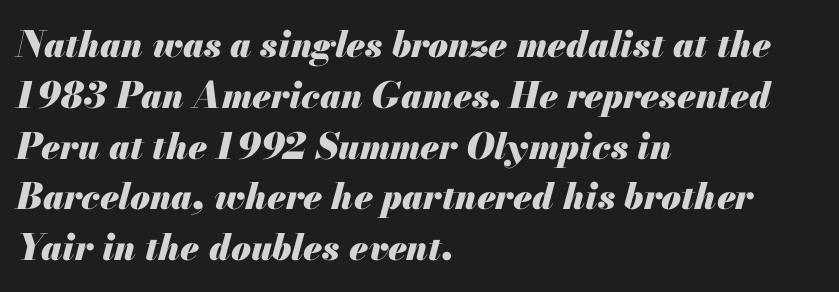
Q: Is the text bold? A: Yes.
Q: Is the text italic (slanted)? A: Yes, it leans right by about 13 degrees.
Q: Is the text underlined? A: No.
Q: How is the paragraph aligned? A: Left-aligned.
Q: Is the spacing between letters normal or unusually wide? A: Normal.
Q: Is the spacing between lines tight, normal or loose? A: Normal.
Q: Width (condensed, normal, or wide)? A: Normal.
Q: Stroke contrast? A: Medium.
Q: x-height? A: Small.
Q: Monospaced? A: No.
